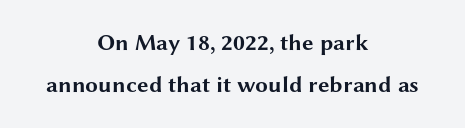
{"italic": "no", "bold": "yes", "underline": "no", "align": "center", "line_spacing_ratio": 1.83, "letter_spacing": "normal", "letter_spacing_em": 0.0, "glyph_px": 23}
